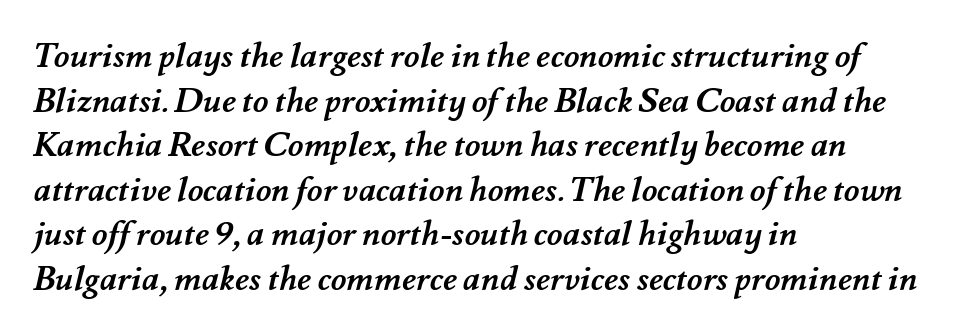
The lines in this sample share a left origin and differ only in where they stop. Think of a printed novel: that variable character pitch is what you see here. Rows of type keep a routine distance in the vertical direction. The specimen omits any rule beneath the text block's lines. Chunky letters — that's bold for sure. Tracking value appears to be zero — textbook default spacing.
